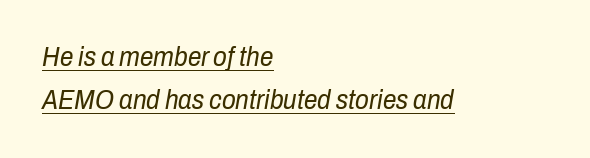
Q: Is the text bold? A: No.
Q: Is the text italic (slanted)? A: Yes, it leans right by about 10 degrees.
Q: Is the text underlined? A: Yes.
Q: How is the paragraph aligned? A: Left-aligned.
Q: Is the spacing between letters normal or unusually wide? A: Normal.
Q: Is the spacing between lines tight, normal or loose? A: Normal.
